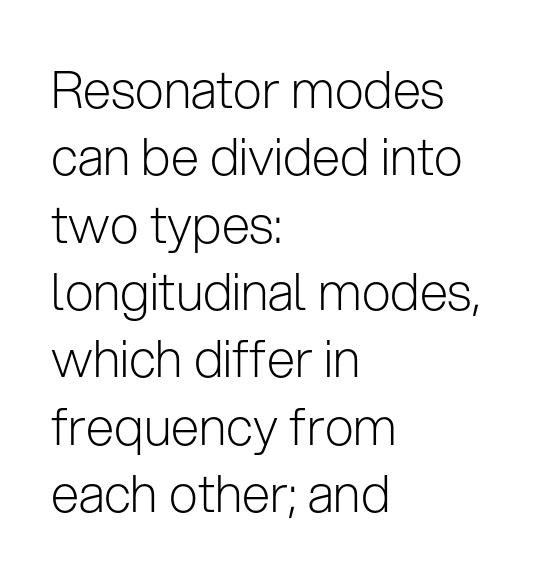
The image shows 51 px light sans-serif type, upright; set left-aligned, normal line spacing (1.32x), normal letter spacing, not underlined; low stroke contrast and a medium x-height.
